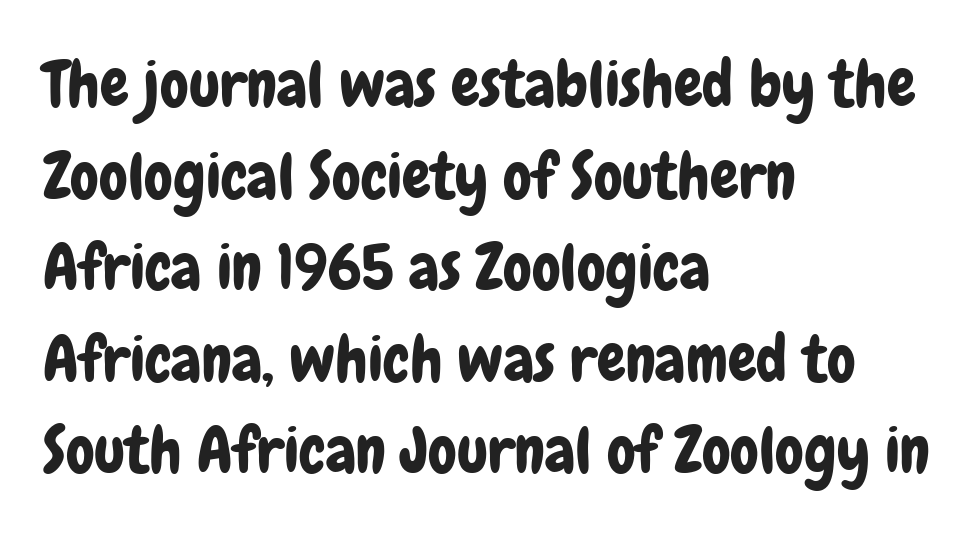
The image shows 64 px condensed sans-serif type, upright; set left-aligned, normal line spacing (1.43x), normal letter spacing, not underlined; low stroke contrast and a medium x-height.
